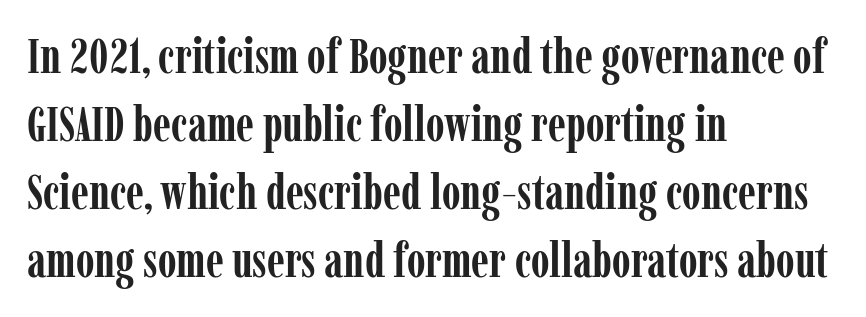
Q: Is the text bold? A: Yes.
Q: Is the text italic (slanted)? A: No, it is upright.
Q: Is the typeface a serif or a sans-serif typeface? A: Serif.
Q: Is the text underlined? A: No.
Q: How is the paragraph aligned? A: Left-aligned.
Q: Is the spacing between letters normal or unusually wide? A: Normal.
Q: Is the spacing between lines tight, normal or loose? A: Normal.
Q: Width (condensed, normal, or wide)? A: Condensed.
Q: Stroke contrast? A: Low.
Q: x-height? A: Medium.
Q: Monospaced? A: No.
